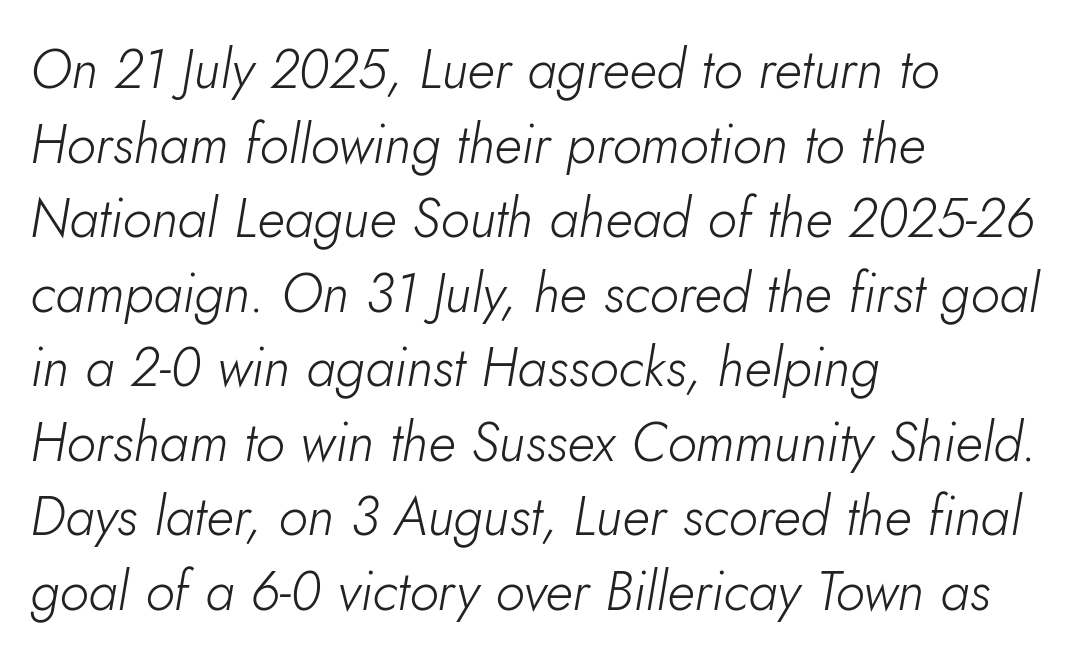
Q: Is the text bold? A: No.
Q: Is the text italic (slanted)? A: Yes, it leans right by about 5 degrees.
Q: Is the text underlined? A: No.
Q: How is the paragraph aligned? A: Left-aligned.
Q: Is the spacing between letters normal or unusually wide? A: Normal.
Q: Is the spacing between lines tight, normal or loose? A: Normal.
Q: Width (condensed, normal, or wide)? A: Normal.
Q: Stroke contrast? A: Low.
Q: x-height? A: Small.
Q: Monospaced? A: No.
